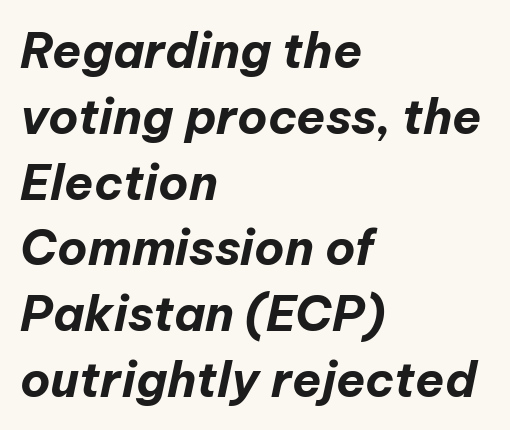
The image shows 48 px bold type, italic (leaning right); set left-aligned, normal line spacing (1.37x), normal letter spacing, not underlined; low stroke contrast and a medium x-height.
